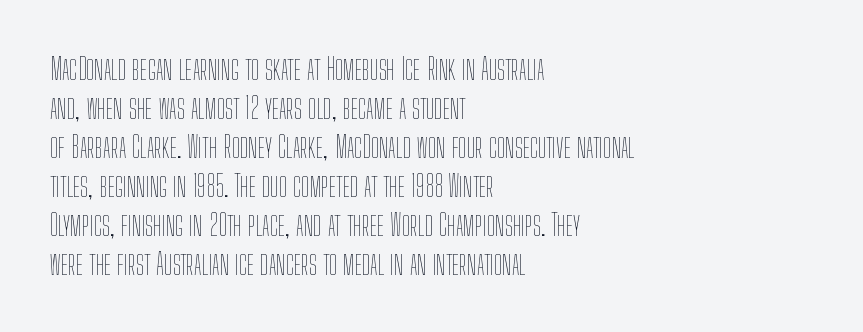
The image shows 30 px thin, condensed type, upright; set left-aligned, normal line spacing (1.3x), normal letter spacing, not underlined; low stroke contrast and a medium x-height.
